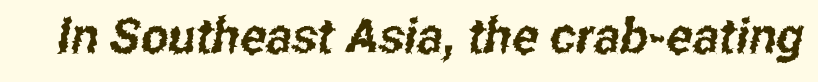
{"serif": "no", "width": "condensed", "stroke_contrast": "low", "x_height": "medium", "monospaced": "no", "underline": "no", "letter_spacing": "normal", "letter_spacing_em": 0.0, "glyph_px": 49}
